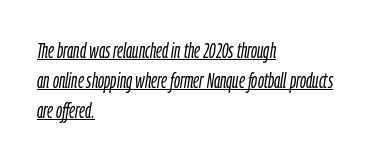
The designer left line spacing at the default. A quiet, ordinary-to-light weight characterises the typeface. When letters slant like this, we call the style italic. The ragged edge is on the right, which tells us the setting is flush left.
